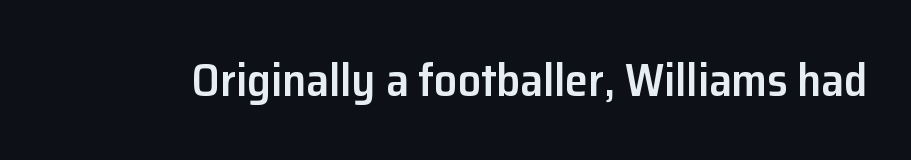
{"serif": "no", "italic": "no", "bold": "semi", "weight": "semibold", "width": "normal", "stroke_contrast": "low", "x_height": "medium", "monospaced": "no", "underline": "no", "letter_spacing": "normal", "letter_spacing_em": 0.0, "glyph_px": 46}
